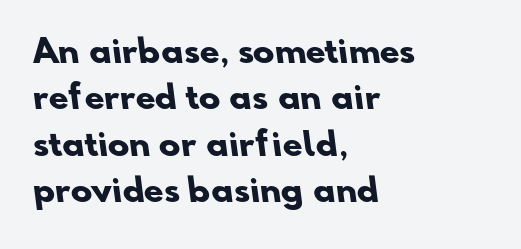
{"serif": "no", "bold": "yes", "weight": "heavy", "width": "normal", "stroke_contrast": "low", "x_height": "small", "monospaced": "no", "underline": "no", "align": "left", "line_spacing": "normal", "line_spacing_ratio": 1.45, "letter_spacing": "normal", "letter_spacing_em": 0.0, "glyph_px": 32}
